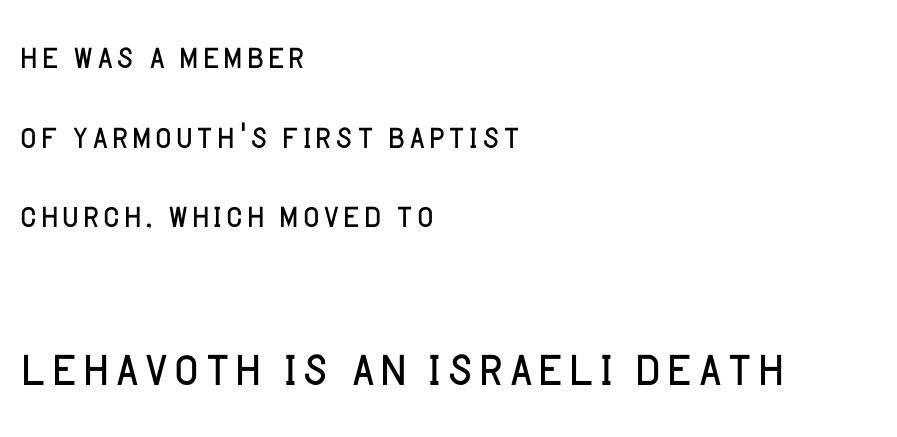
{"serif": "no", "italic": "no", "bold": "no", "weight": "light", "width": "normal", "stroke_contrast": "low", "x_height": "large", "monospaced": "no", "underline": "no", "align": "left", "line_spacing_ratio": 1.77, "letter_spacing": "normal", "letter_spacing_em": 0.0, "larger_block": "second", "size_ratio": 1.49, "glyph_px": 67}
